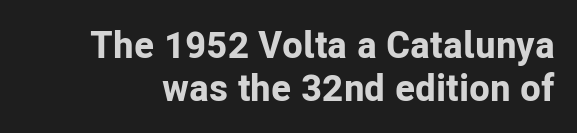
The image shows 38 px bold sans-serif type, upright; set tight line spacing (1.12x), normal letter spacing, not underlined; low stroke contrast and a medium x-height.
